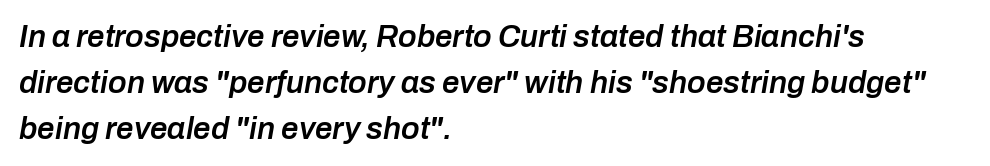
{"italic": "yes", "lean": "right", "slant_degrees": 10, "bold": "semi", "weight": "semibold", "width": "normal", "stroke_contrast": "low", "x_height": "medium", "monospaced": "no", "underline": "no", "align": "left", "line_spacing": "normal", "line_spacing_ratio": 1.49, "letter_spacing": "normal", "letter_spacing_em": 0.0, "glyph_px": 31}
